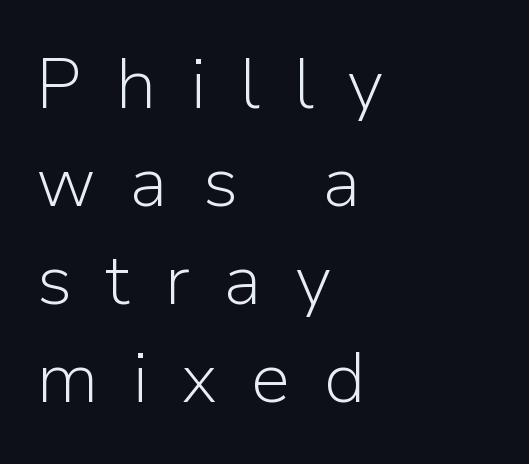
Q: Is the text bold? A: No.
Q: Is the text italic (slanted)? A: No, it is upright.
Q: Is the typeface a serif or a sans-serif typeface? A: Sans-serif.
Q: Is the text underlined? A: No.
Q: How is the paragraph aligned? A: Left-aligned.
Q: Is the spacing between letters normal or unusually wide? A: Unusually wide.
Q: Is the spacing between lines tight, normal or loose? A: Normal.
Q: Width (condensed, normal, or wide)? A: Normal.
Q: Stroke contrast? A: Low.
Q: x-height? A: Medium.
Q: Monospaced? A: No.
